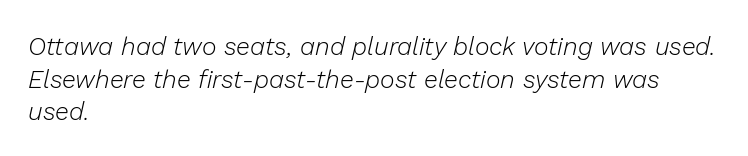
{"italic": "yes", "lean": "right", "slant_degrees": 13, "bold": "no", "underline": "no", "align": "left", "line_spacing": "normal", "line_spacing_ratio": 1.31, "letter_spacing": "normal", "letter_spacing_em": 0.0, "glyph_px": 25}
